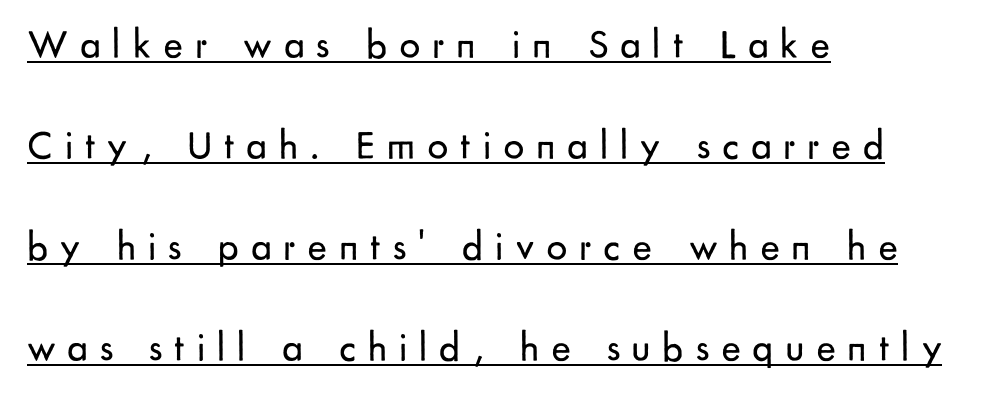
The characters display no serif detailing; their extremities are plain. In terms of leading, this rendering errs on the spacious side. The lettering holds an erect, upright posture throughout. Casual observation: everything's shoved over to the left.
